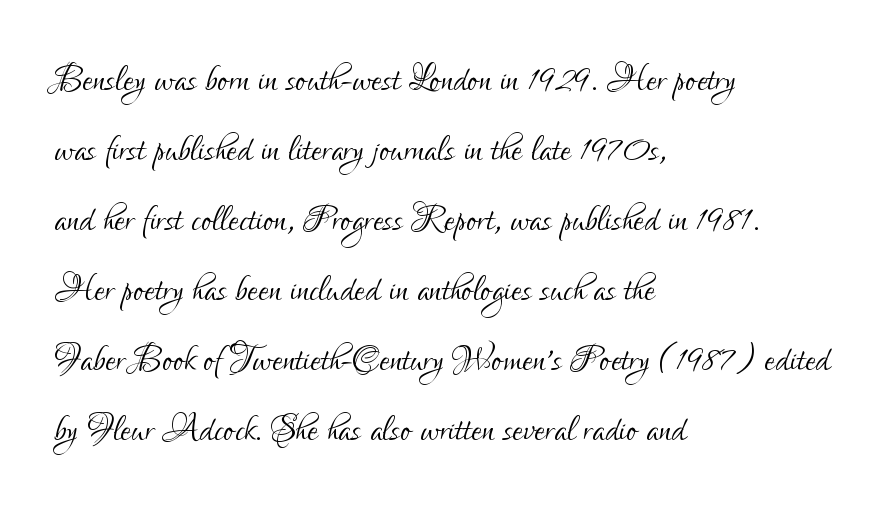
Q: Is the text bold? A: No.
Q: Is the text italic (slanted)? A: Yes.
Q: Is the typeface a serif or a sans-serif typeface? A: Sans-serif.
Q: Is the text underlined? A: No.
Q: How is the paragraph aligned? A: Left-aligned.
Q: Is the spacing between letters normal or unusually wide? A: Normal.
Q: Is the spacing between lines tight, normal or loose? A: Normal.
Q: Width (condensed, normal, or wide)? A: Condensed.
Q: Stroke contrast? A: Low.
Q: x-height? A: Small.
Q: Monospaced? A: No.
